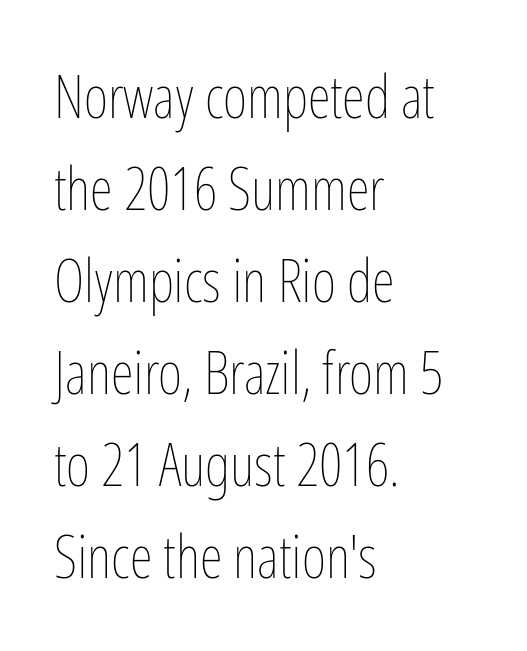
Q: Is the text bold? A: No.
Q: Is the text italic (slanted)? A: No, it is upright.
Q: Is the text underlined? A: No.
Q: How is the paragraph aligned? A: Left-aligned.
Q: Is the spacing between letters normal or unusually wide? A: Normal.
Q: Is the spacing between lines tight, normal or loose? A: Normal.
Q: Width (condensed, normal, or wide)? A: Condensed.
Q: Stroke contrast? A: Low.
Q: x-height? A: Medium.
Q: Monospaced? A: No.
